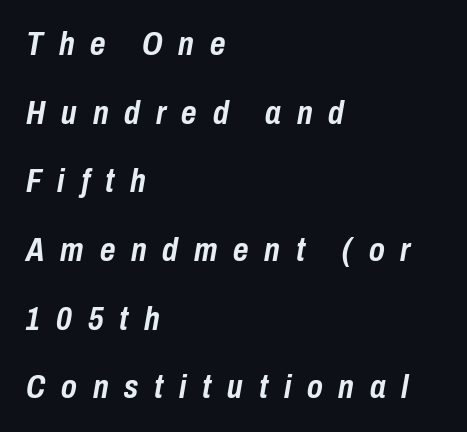
The image shows 33 px semibold, condensed type, italic (leaning right); set left-aligned, loose line spacing (2.08x), unusually wide letter spacing (+0.48 em), not underlined; low stroke contrast and a medium x-height.
